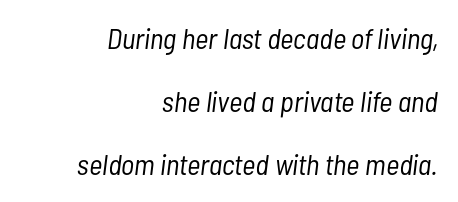
Q: Is the text bold? A: No.
Q: Is the text italic (slanted)? A: Yes, it leans right by about 7 degrees.
Q: Is the text underlined? A: No.
Q: How is the paragraph aligned? A: Right-aligned.
Q: Is the spacing between letters normal or unusually wide? A: Normal.
Q: Is the spacing between lines tight, normal or loose? A: Loose.
Q: Width (condensed, normal, or wide)? A: Condensed.
Q: Stroke contrast? A: Low.
Q: x-height? A: Medium.
Q: Monospaced? A: No.
